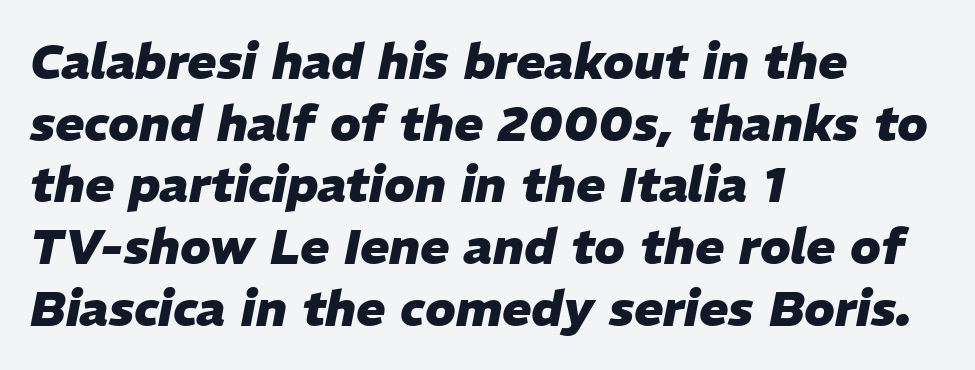
This is heavy type, rendered in bold. The foot of each line stays bare and open. Reading down the column, the eye jumps a familiar distance to each next line. The face used here is proportionally spaced, like ordinary book or web type.
